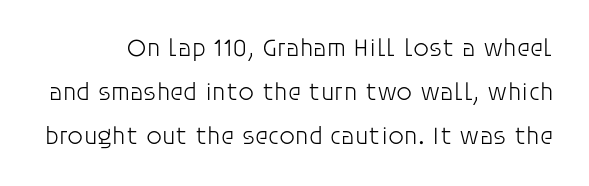
The image shows 25 px text type, upright; set line spacing 1.77x, normal letter spacing, not underlined.
